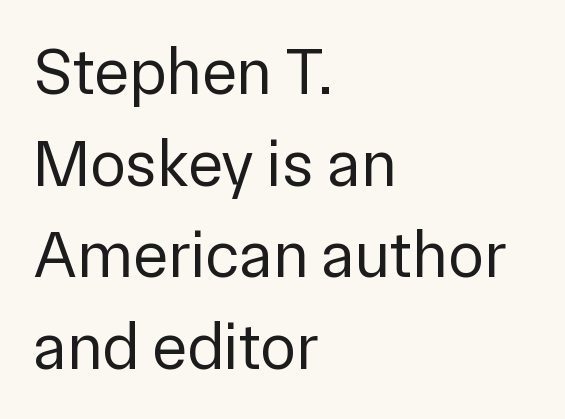
The image shows 66 px regular-weight sans-serif type, upright; set left-aligned, normal line spacing (1.39x), normal letter spacing, not underlined; low stroke contrast and a medium x-height.
